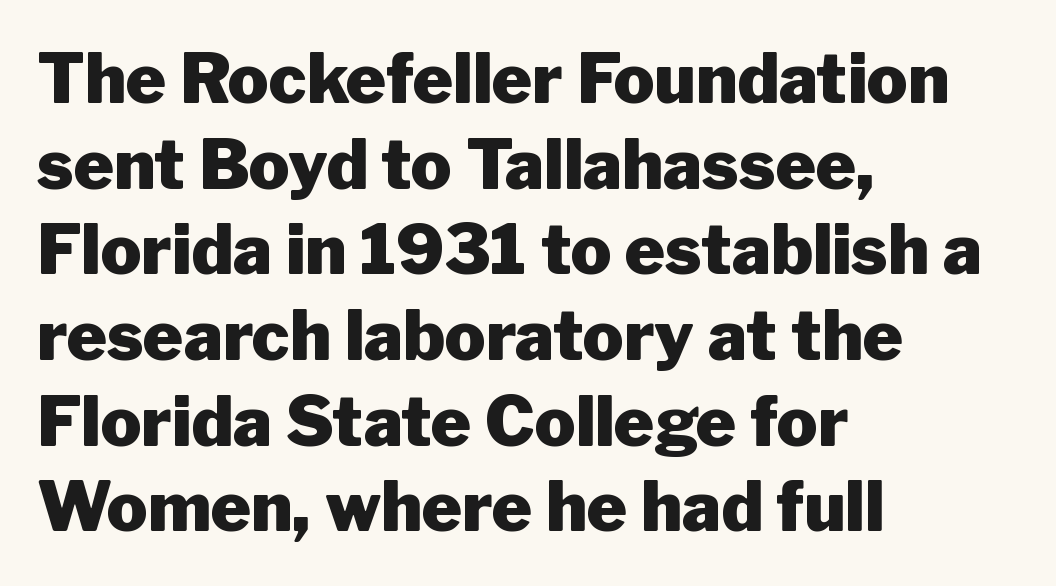
{"serif": "no", "italic": "no", "bold": "yes", "weight": "heavy", "width": "normal", "stroke_contrast": "low", "x_height": "medium", "monospaced": "no", "underline": "no", "align": "left", "line_spacing": "normal", "line_spacing_ratio": 1.26, "letter_spacing": "normal", "letter_spacing_em": 0.0, "glyph_px": 68}
